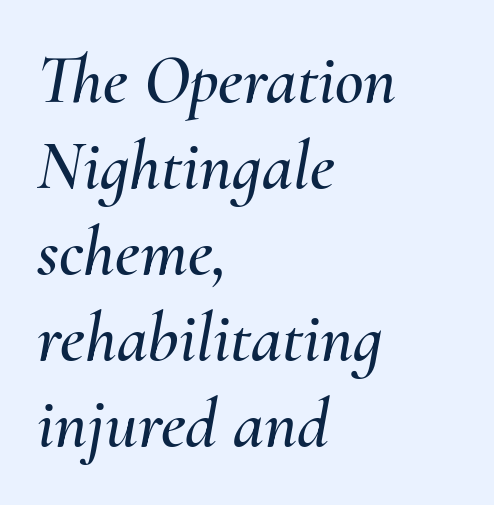
The image shows 70 px text type, italic (leaning right); set left-aligned, line spacing 1.23x, normal letter spacing, not underlined; medium stroke contrast and a small x-height.
